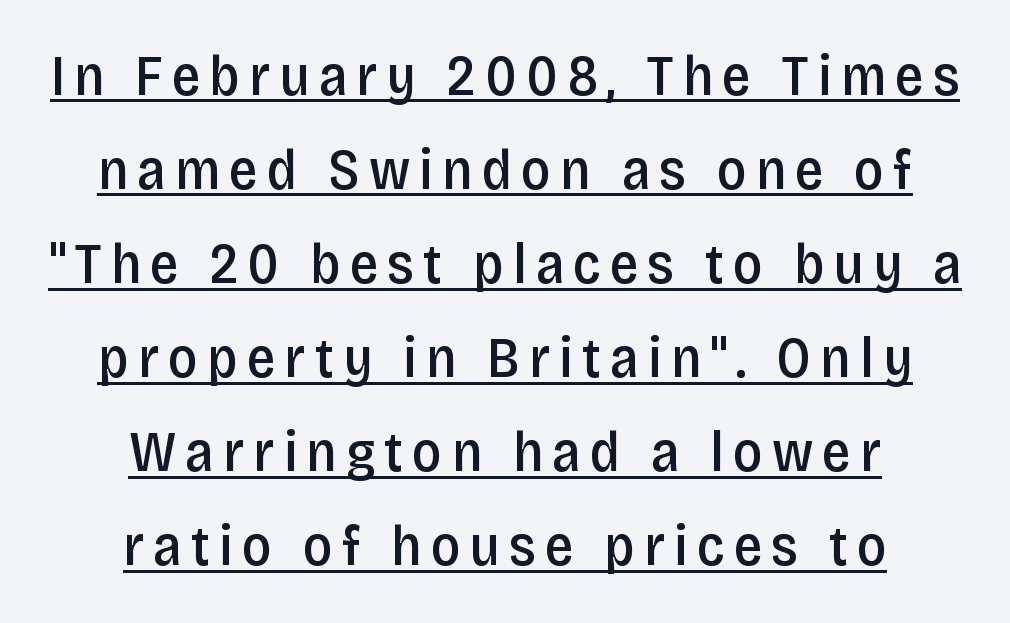
{"serif": "no", "italic": "no", "bold": "semi", "weight": "semibold", "width": "condensed", "stroke_contrast": "low", "x_height": "large", "monospaced": "no", "underline": "yes", "align": "center", "line_spacing": "normal", "line_spacing_ratio": 1.65, "glyph_px": 57}
